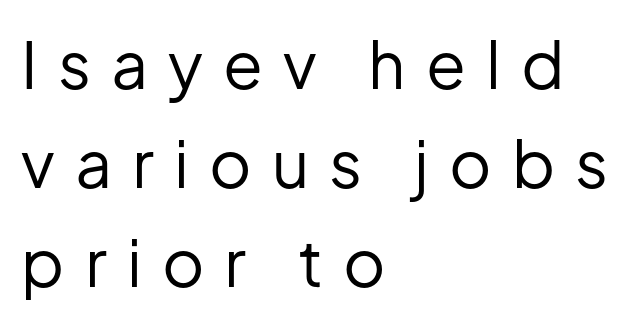
The image shows 65 px regular-weight sans-serif type, upright; set left-aligned, normal line spacing (1.52x), unusually wide letter spacing (+0.31 em), not underlined; low stroke contrast and a medium x-height.
